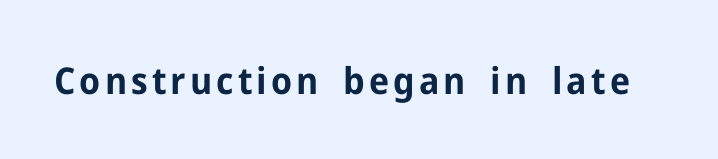
Q: Is the text bold? A: Yes.
Q: Is the text italic (slanted)? A: No, it is upright.
Q: Is the typeface a serif or a sans-serif typeface? A: Sans-serif.
Q: Is the text underlined? A: No.
Q: Width (condensed, normal, or wide)? A: Normal.
Q: Stroke contrast? A: Low.
Q: x-height? A: Medium.
Q: Monospaced? A: No.
